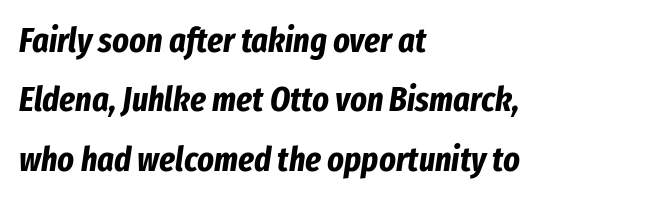
Q: Is the text bold? A: Yes.
Q: Is the text italic (slanted)? A: Yes, it leans right by about 8 degrees.
Q: Is the text underlined? A: No.
Q: How is the paragraph aligned? A: Left-aligned.
Q: Is the spacing between letters normal or unusually wide? A: Normal.
Q: Is the spacing between lines tight, normal or loose? A: Normal.
Q: Width (condensed, normal, or wide)? A: Condensed.
Q: Stroke contrast? A: Low.
Q: x-height? A: Medium.
Q: Monospaced? A: No.
